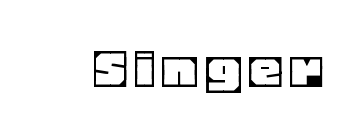
{"italic": "no", "width": "normal", "x_height": "large", "monospaced": "no", "underline": "no", "glyph_px": 61}
